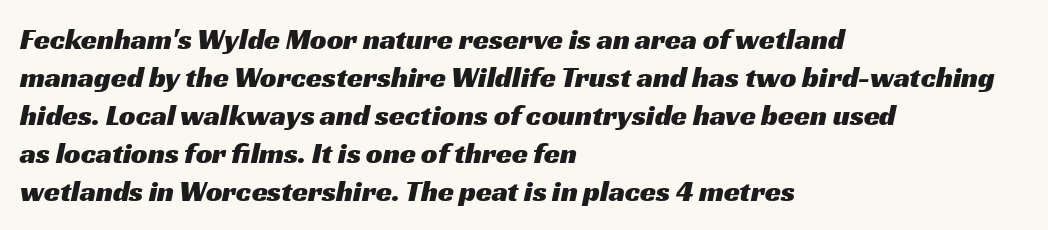
This sample uses plain, unmodified letter spacing. The passage shown is typeset with a sans-serif family. If you drew a ruler down the left edge, every line would touch it. Check the space under the baseline: it is left empty. Quick note: interline space is typical. The rendering uses natural spacing where letterforms have individual widths.
